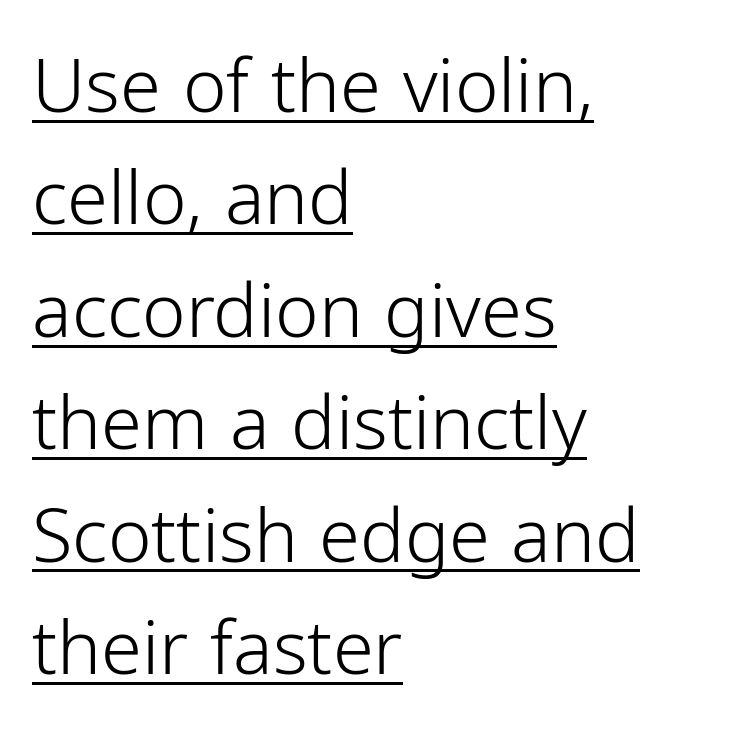
The image shows 74 px light sans-serif type, upright; set left-aligned, normal line spacing (1.52x), normal letter spacing, underlined; low stroke contrast and a medium x-height.
